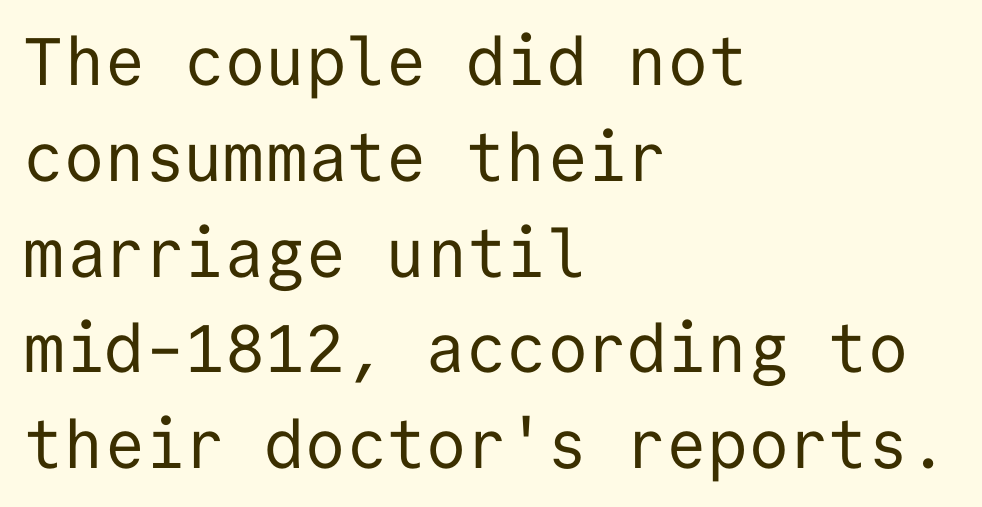
{"serif": "no", "italic": "no", "bold": "no", "weight": "regular", "width": "normal", "stroke_contrast": "low", "x_height": "medium", "monospaced": "yes", "underline": "no", "align": "left", "line_spacing": "normal", "line_spacing_ratio": 1.43, "letter_spacing": "normal", "letter_spacing_em": 0.0, "glyph_px": 67}
